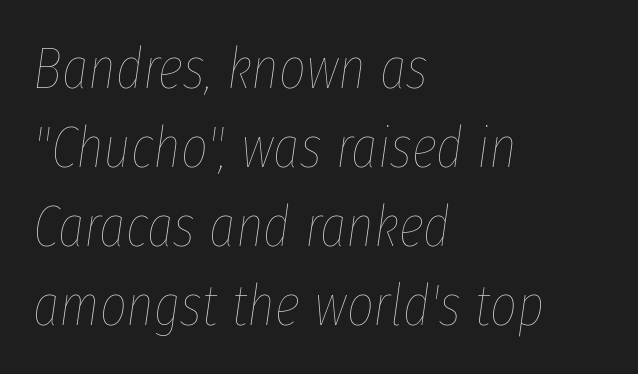
The image shows 58 px thin, condensed type, italic (leaning right); set left-aligned, normal line spacing (1.36x), normal letter spacing, not underlined; low stroke contrast and a medium x-height.
